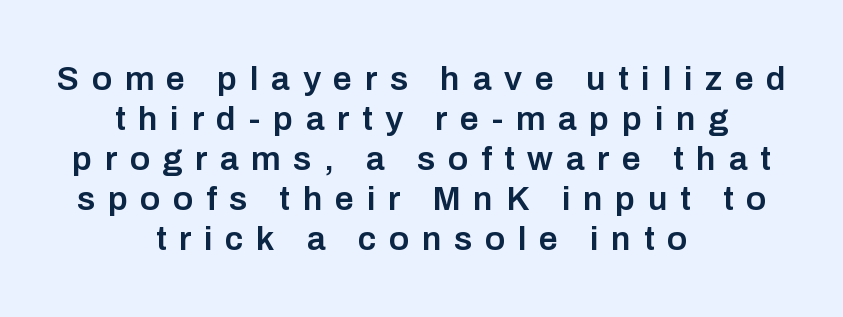
Compared with a flush-left layout, this one balances lines on the center instead. Unlike italic type, these characters show no tilt at all. The tracking reads as deliberately expanded to a designer's eye. The zone under the glyphs is completely vacant. The face used here is proportionally spaced, like ordinary book or web type. Does the type have serifs? No, each stem ends abruptly.
